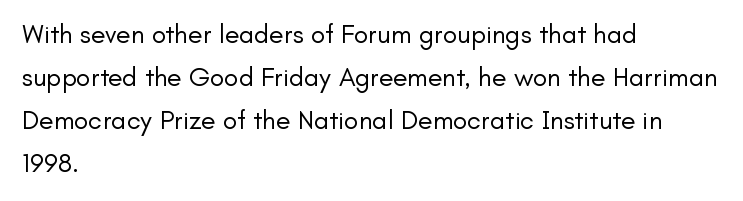
{"italic": "no", "bold": "no", "underline": "no", "align": "left", "line_spacing": "normal", "line_spacing_ratio": 1.59, "letter_spacing": "normal", "letter_spacing_em": 0.0, "glyph_px": 27}
